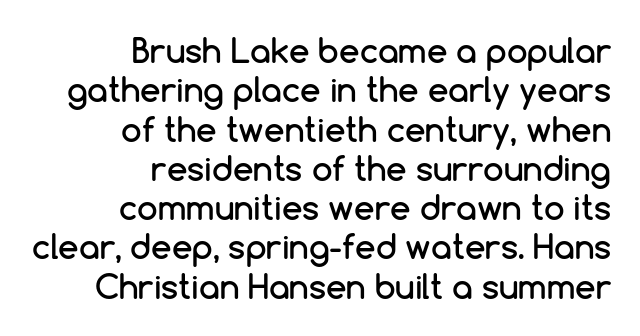
Q: Is the text italic (slanted)? A: No, it is upright.
Q: Is the typeface a serif or a sans-serif typeface? A: Sans-serif.
Q: Is the text underlined? A: No.
Q: How is the paragraph aligned? A: Right-aligned.
Q: Is the spacing between letters normal or unusually wide? A: Normal.
Q: Width (condensed, normal, or wide)? A: Normal.
Q: Stroke contrast? A: Low.
Q: x-height? A: Medium.
Q: Monospaced? A: No.
